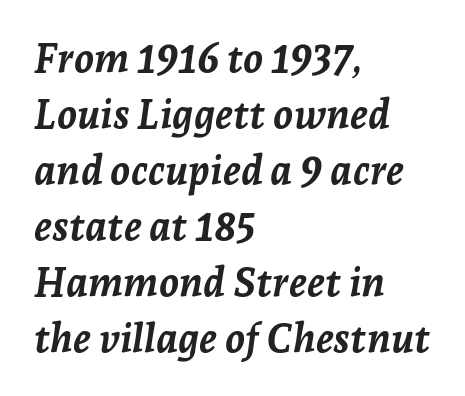
Q: Is the text bold? A: Yes.
Q: Is the text italic (slanted)? A: Yes, it leans right by about 7 degrees.
Q: Is the text underlined? A: No.
Q: How is the paragraph aligned? A: Left-aligned.
Q: Is the spacing between letters normal or unusually wide? A: Normal.
Q: Is the spacing between lines tight, normal or loose? A: Normal.
Q: Width (condensed, normal, or wide)? A: Normal.
Q: Stroke contrast? A: Low.
Q: x-height? A: Medium.
Q: Monospaced? A: No.
